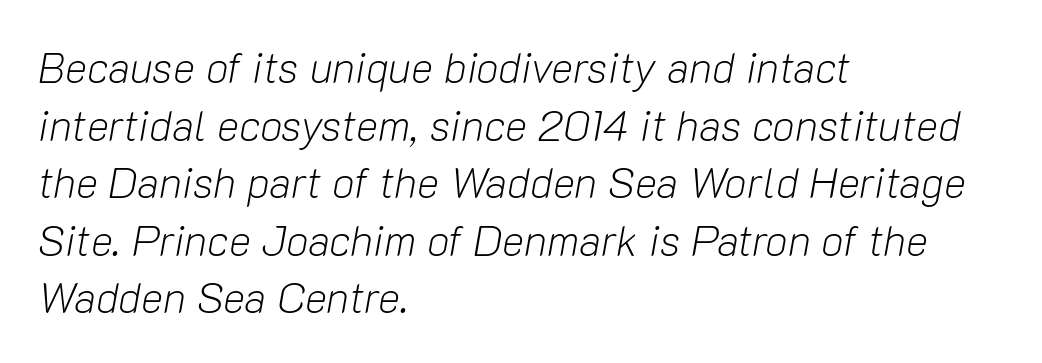
Baseline-to-baseline distance is the conventional proportion of letter height. Posture: slanted. Spacing verdict: proportional, widths tailored to each character. This sample uses plain, unmodified letter spacing.
